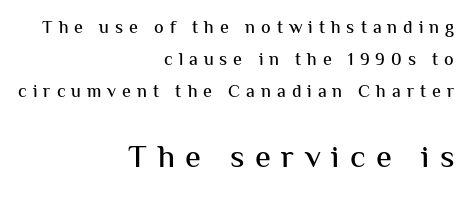
The image shows 32 px sans-serif type, upright; set right-aligned, line spacing 1.79x, unusually wide letter spacing (+0.33 em), not underlined; the second (bottom) block is 1.78x larger; medium stroke contrast and a medium x-height.
